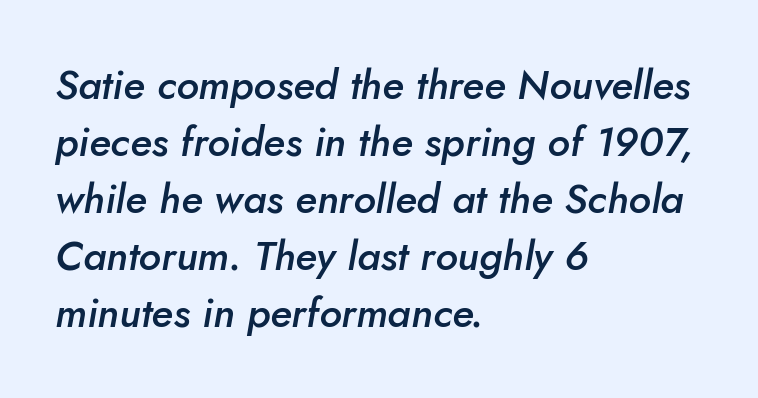
The image shows 41 px semibold type, italic (leaning right); set left-aligned, normal line spacing (1.39x), normal letter spacing, not underlined; low stroke contrast and a small x-height.
